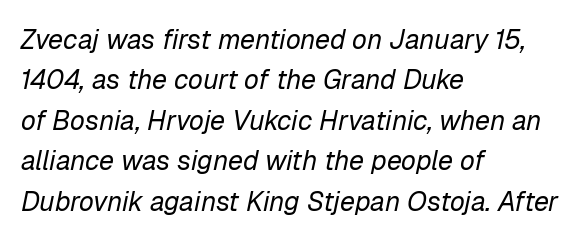
{"italic": "yes", "lean": "right", "slant_degrees": 12, "bold": "no", "underline": "no", "align": "left", "line_spacing": "normal", "line_spacing_ratio": 1.5, "letter_spacing": "normal", "letter_spacing_em": 0.0, "glyph_px": 27}
